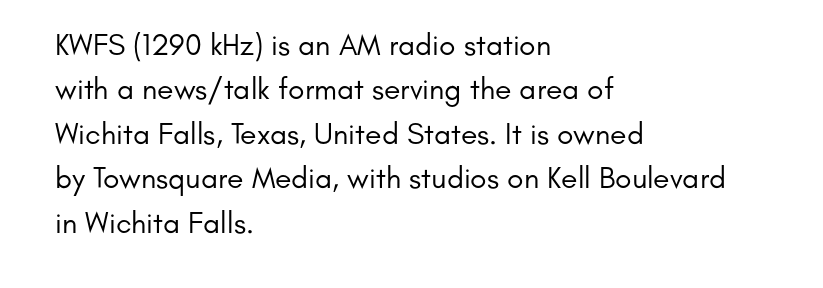
The image shows 30 px regular-weight sans-serif type, upright; set left-aligned, normal line spacing (1.48x), normal letter spacing, not underlined; low stroke contrast and a small x-height.
